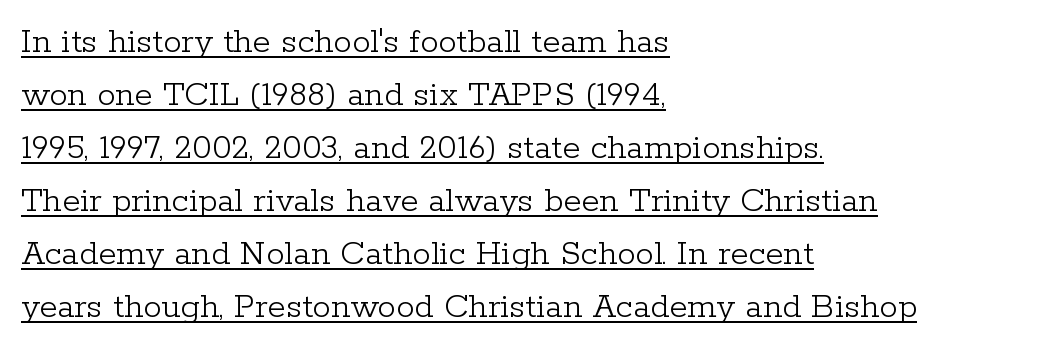
{"serif": "yes", "italic": "no", "bold": "no", "weight": "light", "width": "normal", "stroke_contrast": "low", "x_height": "medium", "monospaced": "no", "underline": "yes", "align": "left", "line_spacing": "normal", "line_spacing_ratio": 1.43, "letter_spacing": "normal", "letter_spacing_em": 0.0, "glyph_px": 37}
